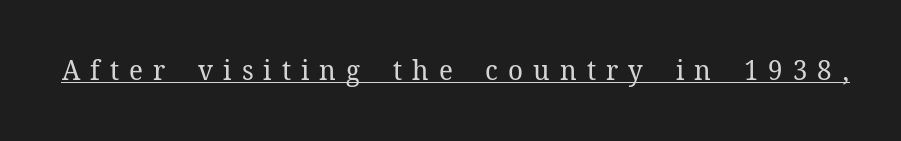
Yep, those are serifs on the letters. This rendering features underlined lettering. Varying glyph widths throughout — classic text-font behaviour. Counters stay open thanks to moderate or lighter strokes. The lettering holds an erect, upright posture throughout.
